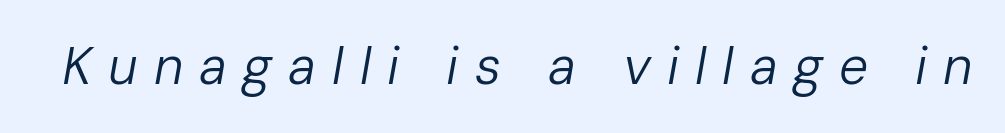
{"italic": "yes", "lean": "right", "slant_degrees": 10, "bold": "no", "weight": "regular", "width": "normal", "stroke_contrast": "low", "x_height": "medium", "monospaced": "no", "underline": "no", "letter_spacing": "wide", "letter_spacing_em": 0.31, "glyph_px": 52}
